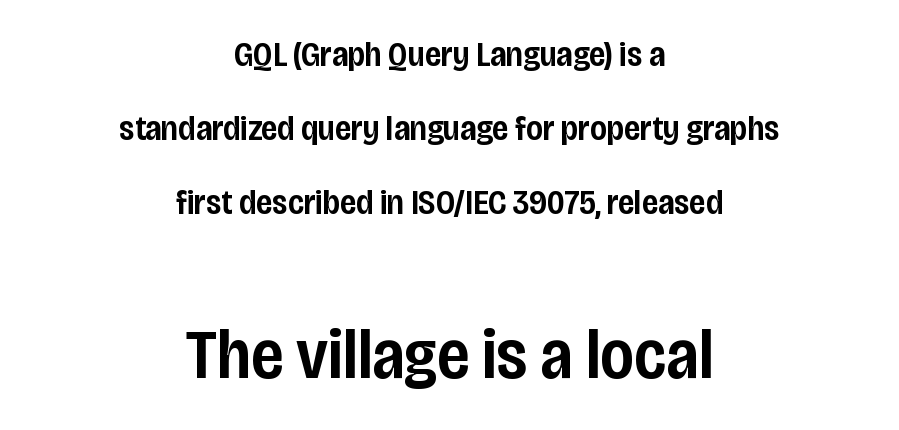
The image shows 70 px semibold, condensed sans-serif type, upright; set centered, loose line spacing (2.12x), normal letter spacing, not underlined; the second (bottom) block is 2.0x larger; low stroke contrast and a large x-height.
